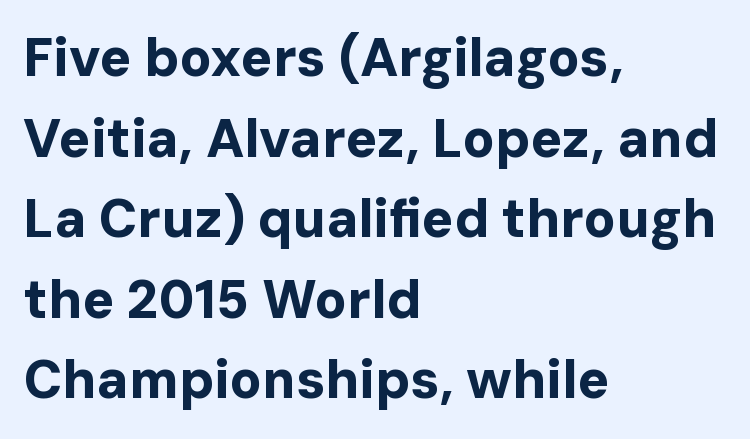
The image shows 53 px bold sans-serif type, upright; set left-aligned, normal line spacing (1.52x), normal letter spacing, not underlined; low stroke contrast and a medium x-height.
